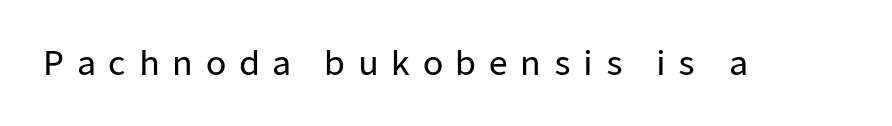
Q: Is the text italic (slanted)? A: No, it is upright.
Q: Is the typeface a serif or a sans-serif typeface? A: Sans-serif.
Q: Is the text underlined? A: No.
Q: Is the spacing between letters normal or unusually wide? A: Unusually wide.
Q: Width (condensed, normal, or wide)? A: Normal.
Q: Stroke contrast? A: Low.
Q: x-height? A: Medium.
Q: Monospaced? A: No.
